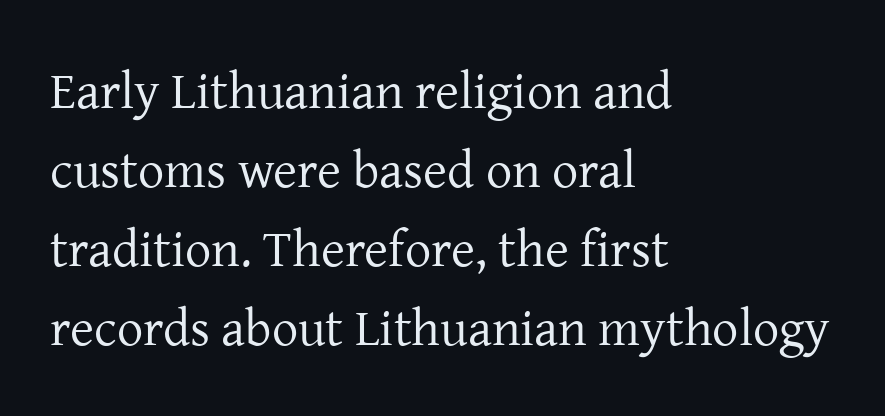
Q: Is the text bold? A: No.
Q: Is the text italic (slanted)? A: No, it is upright.
Q: Is the typeface a serif or a sans-serif typeface? A: Serif.
Q: Is the text underlined? A: No.
Q: How is the paragraph aligned? A: Left-aligned.
Q: Is the spacing between letters normal or unusually wide? A: Normal.
Q: Is the spacing between lines tight, normal or loose? A: Normal.
Q: Width (condensed, normal, or wide)? A: Normal.
Q: Stroke contrast? A: Low.
Q: x-height? A: Medium.
Q: Monospaced? A: No.
